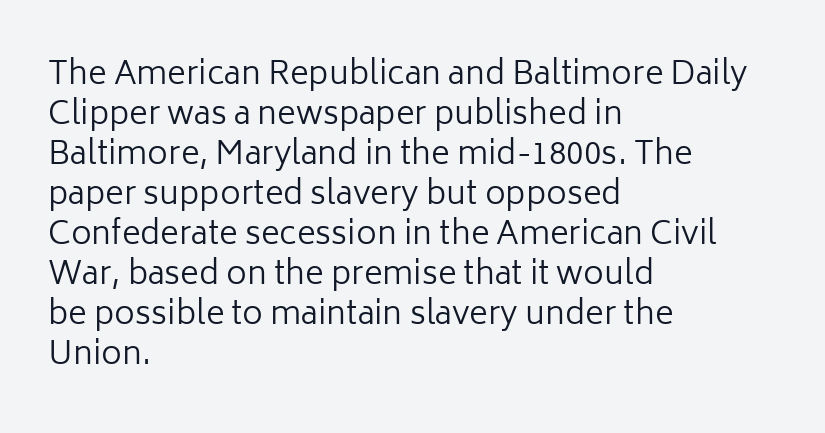
The image shows 32 px regular-weight sans-serif type, upright; set left-aligned, normal line spacing (1.25x), normal letter spacing, not underlined; low stroke contrast and a medium x-height.
